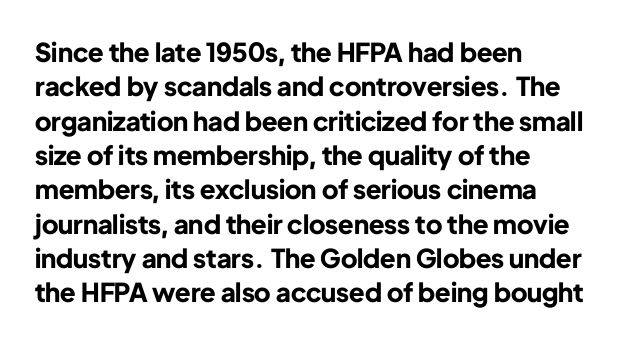
{"italic": "no", "bold": "yes", "underline": "no", "align": "left", "line_spacing": "normal", "line_spacing_ratio": 1.32, "letter_spacing": "normal", "letter_spacing_em": 0.0, "glyph_px": 26}
